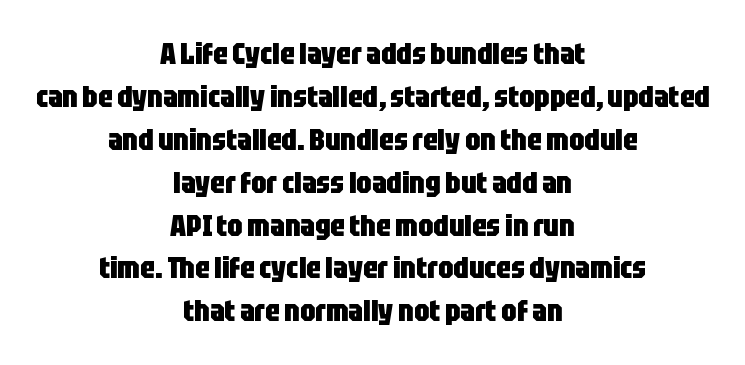
Students, this is bold: see how much ink each stroke carries. Regular leading. Do the characters align in a grid? No, the font is proportional. Nope, no serifs anywhere on these letters. Students, note that the glyphs here touch the page at normal intervals. Quick note: not italic, upright.
